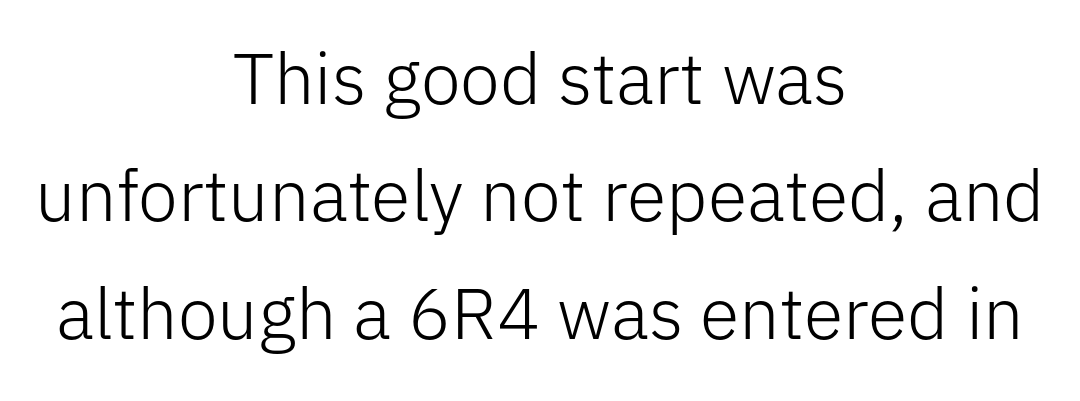
The image shows 72 px light sans-serif type, upright; set centered, normal line spacing (1.63x), normal letter spacing, not underlined; low stroke contrast and a medium x-height.
